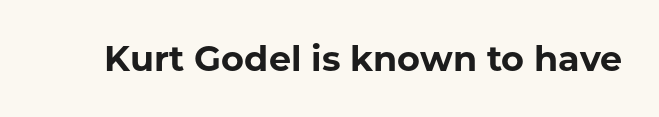
Q: Is the text bold? A: Yes.
Q: Is the text italic (slanted)? A: No, it is upright.
Q: Is the typeface a serif or a sans-serif typeface? A: Sans-serif.
Q: Is the text underlined? A: No.
Q: Is the spacing between letters normal or unusually wide? A: Normal.
Q: Width (condensed, normal, or wide)? A: Normal.
Q: Stroke contrast? A: Low.
Q: x-height? A: Medium.
Q: Monospaced? A: No.
